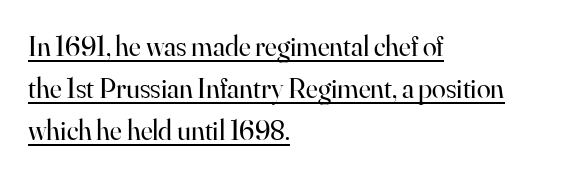
Q: Is the text bold? A: No.
Q: Is the text italic (slanted)? A: No, it is upright.
Q: Is the typeface a serif or a sans-serif typeface? A: Serif.
Q: Is the text underlined? A: Yes.
Q: How is the paragraph aligned? A: Left-aligned.
Q: Is the spacing between letters normal or unusually wide? A: Normal.
Q: Is the spacing between lines tight, normal or loose? A: Normal.
Q: Width (condensed, normal, or wide)? A: Normal.
Q: Stroke contrast? A: High.
Q: x-height? A: Small.
Q: Monospaced? A: No.
